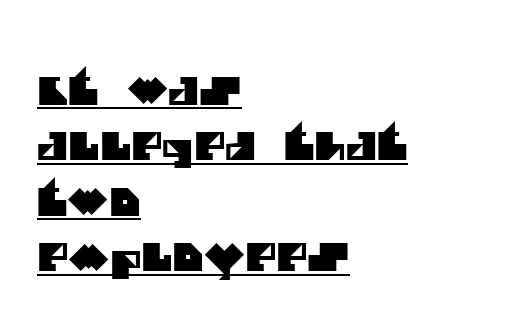
{"serif": "no", "width": "normal", "stroke_contrast": "medium", "x_height": "large", "monospaced": "no", "underline": "yes", "align": "left", "line_spacing": "normal", "line_spacing_ratio": 1.46, "letter_spacing": "normal", "letter_spacing_em": 0.0, "glyph_px": 38}
